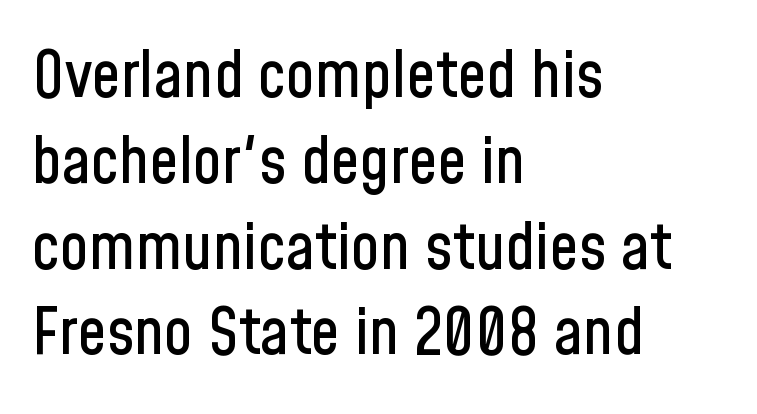
{"serif": "no", "italic": "no", "width": "condensed", "stroke_contrast": "low", "x_height": "medium", "monospaced": "no", "underline": "no", "align": "left", "line_spacing": "normal", "line_spacing_ratio": 1.32, "letter_spacing": "normal", "letter_spacing_em": 0.0, "glyph_px": 65}
